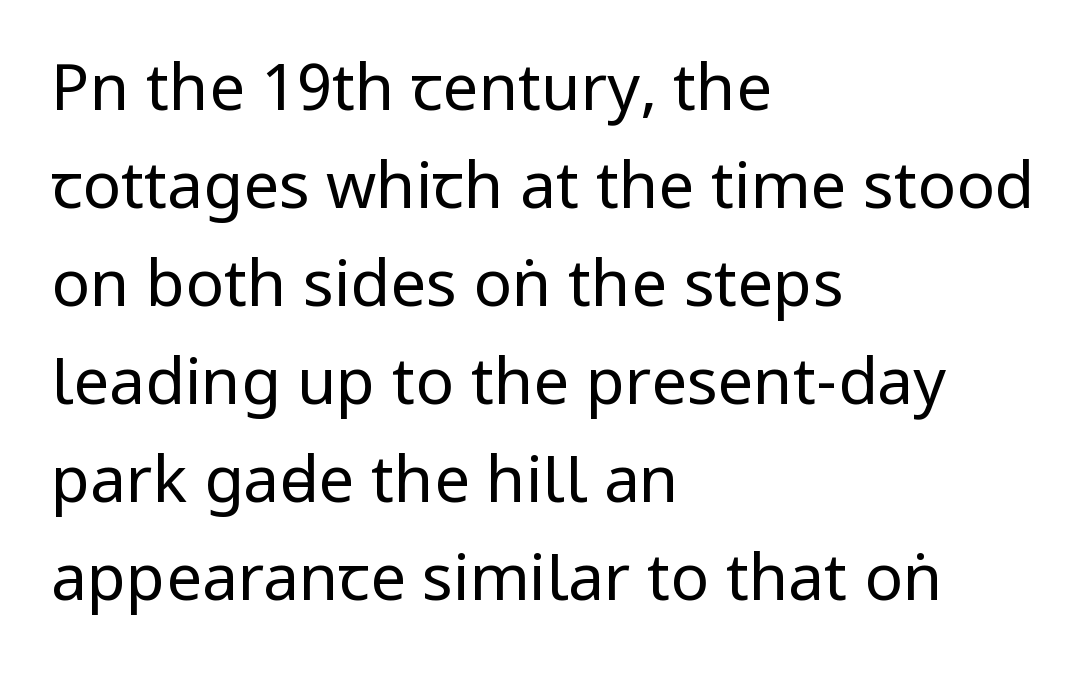
{"serif": "no", "italic": "no", "bold": "no", "weight": "regular", "width": "condensed", "stroke_contrast": "low", "x_height": "large", "monospaced": "no", "underline": "no", "align": "left", "line_spacing": "normal", "line_spacing_ratio": 1.53, "letter_spacing": "normal", "letter_spacing_em": 0.0, "glyph_px": 64}
